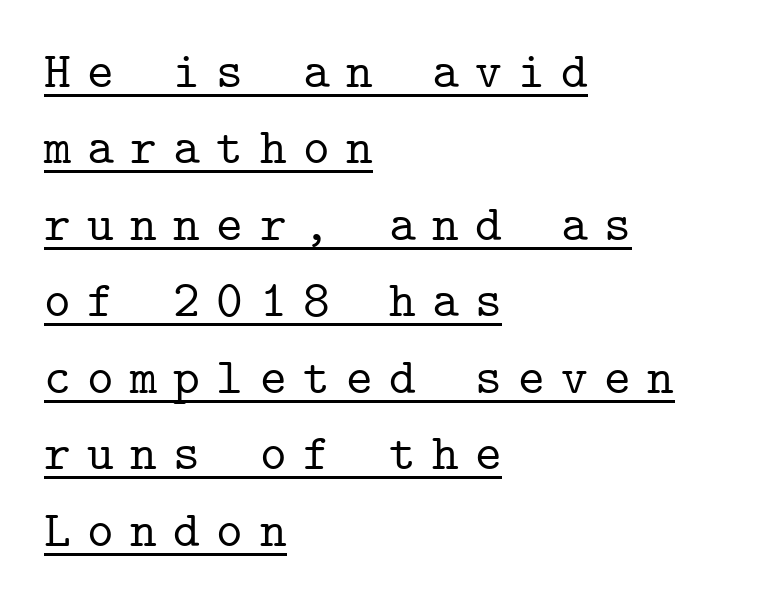
Note the uniform advance width — an 'i' takes as much space as an 'm'. The passage shown is underscored from start to finish. Notice how descenders clear the ascenders below comfortably — that's standard leading. Typographically, this falls in the serif category.
